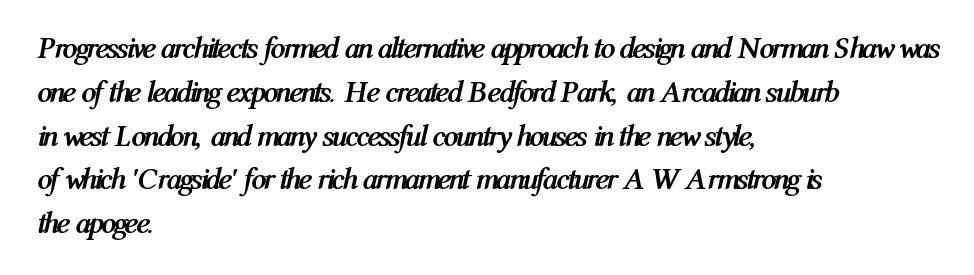
{"italic": "yes", "lean": "right", "slant_degrees": 12, "bold": "yes", "weight": "semibold", "width": "condensed", "stroke_contrast": "medium", "x_height": "medium", "monospaced": "no", "underline": "no", "align": "left", "line_spacing": "normal", "line_spacing_ratio": 1.46, "letter_spacing": "normal", "letter_spacing_em": 0.0, "glyph_px": 30}
